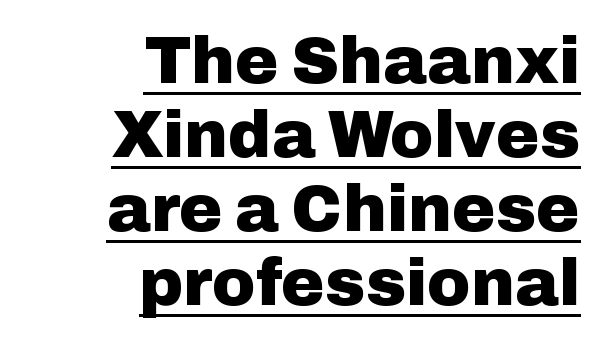
The image shows 66 px heavy sans-serif type, upright; set right-aligned, tight line spacing (1.12x), normal letter spacing, underlined; low stroke contrast and a medium x-height.
